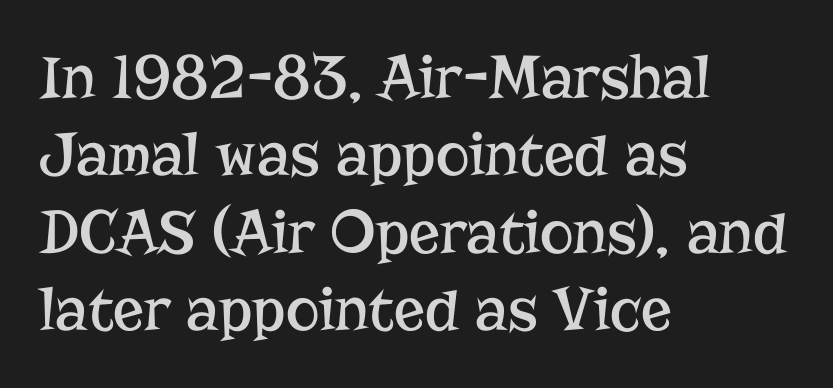
{"serif": "yes", "italic": "no", "bold": "no", "weight": "regular", "width": "normal", "stroke_contrast": "low", "x_height": "medium", "monospaced": "no", "underline": "no", "align": "left", "line_spacing_ratio": 1.21, "letter_spacing": "normal", "letter_spacing_em": 0.0, "glyph_px": 64}
